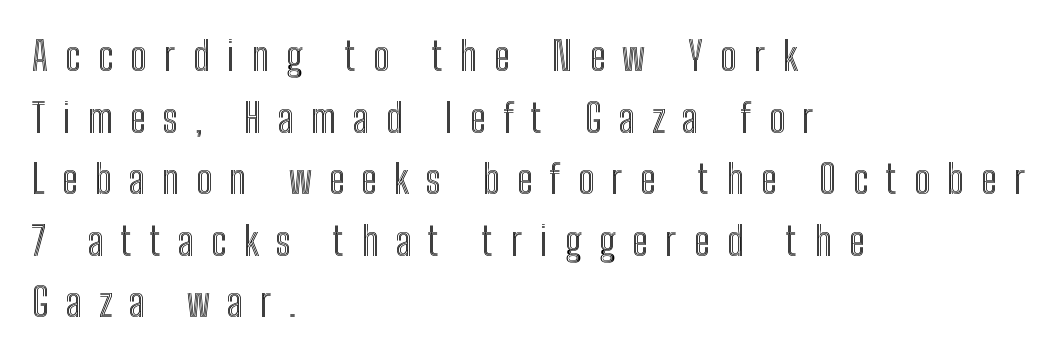
{"italic": "no", "width": "condensed", "x_height": "medium", "monospaced": "no", "underline": "no", "align": "left", "line_spacing": "normal", "line_spacing_ratio": 1.58, "letter_spacing": "wide", "letter_spacing_em": 0.44, "glyph_px": 39}
